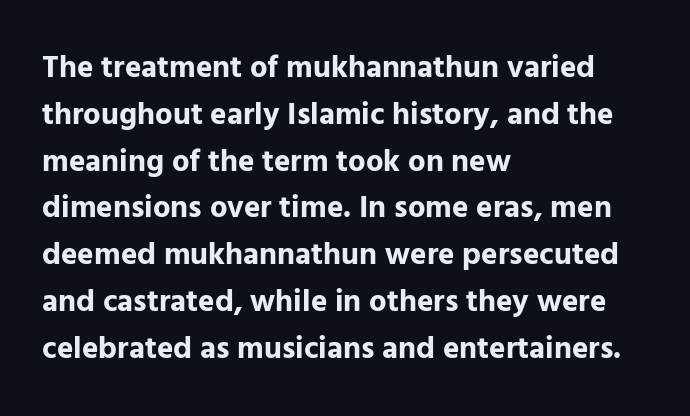
Q: Is the text bold? A: Yes.
Q: Is the text italic (slanted)? A: No, it is upright.
Q: Is the typeface a serif or a sans-serif typeface? A: Sans-serif.
Q: Is the text underlined? A: No.
Q: How is the paragraph aligned? A: Left-aligned.
Q: Is the spacing between letters normal or unusually wide? A: Normal.
Q: Is the spacing between lines tight, normal or loose? A: Normal.
Q: Width (condensed, normal, or wide)? A: Normal.
Q: Stroke contrast? A: Low.
Q: x-height? A: Medium.
Q: Monospaced? A: No.
